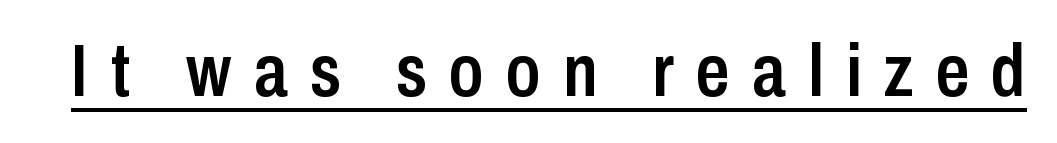
Q: Is the text bold? A: Semi-bold.
Q: Is the text italic (slanted)? A: No, it is upright.
Q: Is the typeface a serif or a sans-serif typeface? A: Sans-serif.
Q: Is the text underlined? A: Yes.
Q: Is the spacing between letters normal or unusually wide? A: Unusually wide.
Q: Width (condensed, normal, or wide)? A: Condensed.
Q: Stroke contrast? A: Low.
Q: x-height? A: Medium.
Q: Monospaced? A: No.
